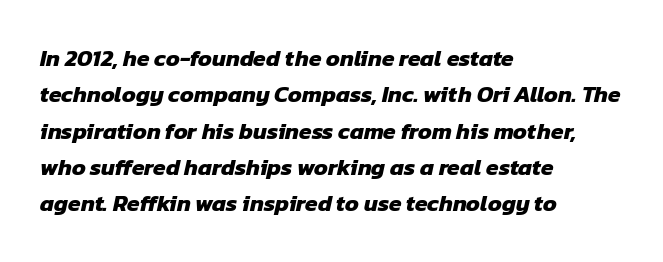
The image shows 23 px bold type; set left-aligned, normal line spacing (1.58x), normal letter spacing, not underlined.
